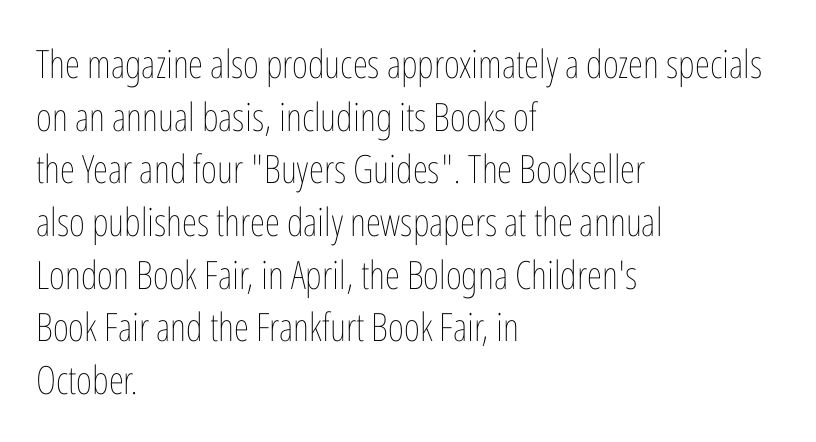
Q: Is the text bold? A: No.
Q: Is the text italic (slanted)? A: No, it is upright.
Q: Is the text underlined? A: No.
Q: How is the paragraph aligned? A: Left-aligned.
Q: Is the spacing between letters normal or unusually wide? A: Normal.
Q: Is the spacing between lines tight, normal or loose? A: Normal.
Q: Width (condensed, normal, or wide)? A: Condensed.
Q: Stroke contrast? A: Low.
Q: x-height? A: Medium.
Q: Monospaced? A: No.
